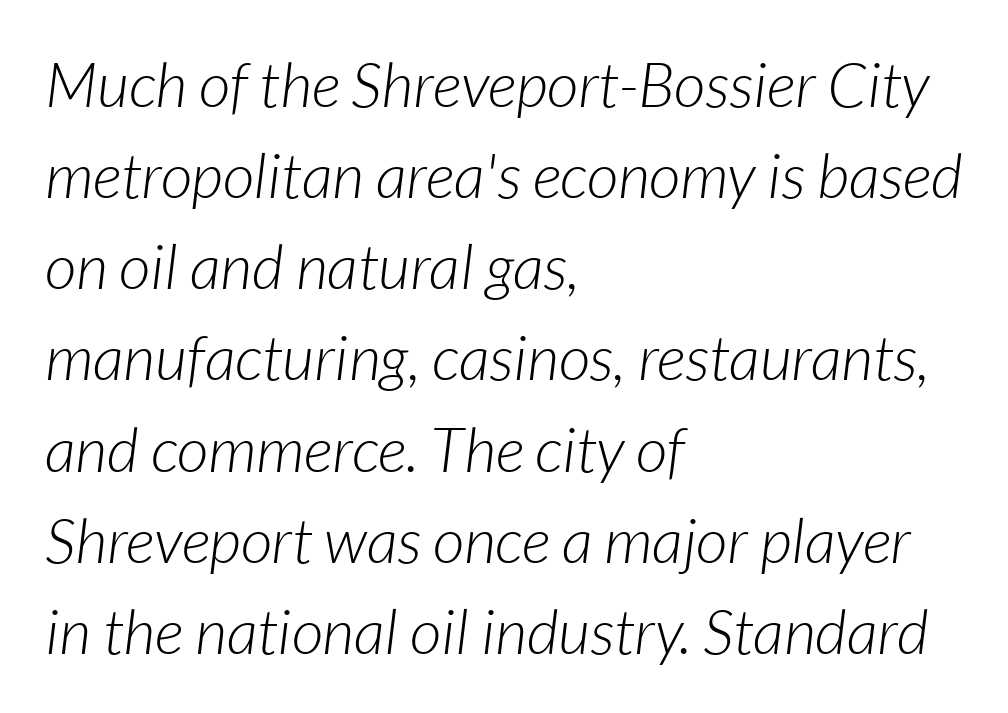
Q: Is the text bold? A: No.
Q: Is the text italic (slanted)? A: Yes, it leans right by about 7 degrees.
Q: Is the text underlined? A: No.
Q: How is the paragraph aligned? A: Left-aligned.
Q: Is the spacing between letters normal or unusually wide? A: Normal.
Q: Is the spacing between lines tight, normal or loose? A: Normal.
Q: Width (condensed, normal, or wide)? A: Normal.
Q: Stroke contrast? A: Low.
Q: x-height? A: Medium.
Q: Monospaced? A: No.
